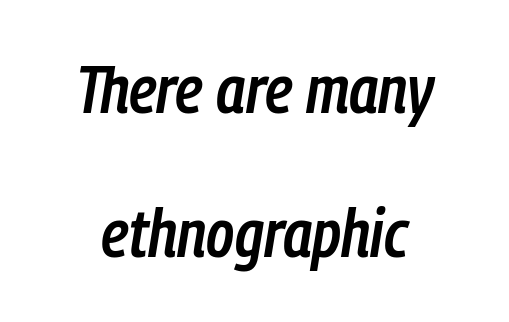
{"italic": "yes", "lean": "right", "slant_degrees": 9, "bold": "semi", "weight": "semibold", "width": "condensed", "stroke_contrast": "low", "x_height": "medium", "monospaced": "no", "underline": "no", "line_spacing": "loose", "line_spacing_ratio": 2.15, "letter_spacing": "normal", "letter_spacing_em": 0.0, "glyph_px": 67}
